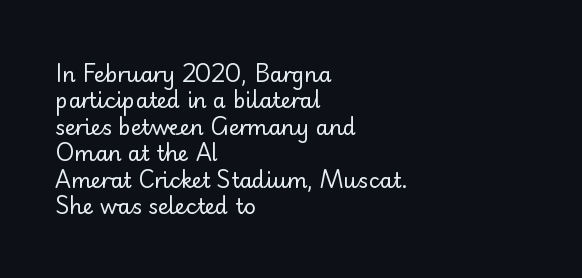
Q: Is the text bold? A: No.
Q: Is the text italic (slanted)? A: No, it is upright.
Q: Is the text underlined? A: No.
Q: How is the paragraph aligned? A: Left-aligned.
Q: Is the spacing between letters normal or unusually wide? A: Normal.
Q: Is the spacing between lines tight, normal or loose? A: Normal.
